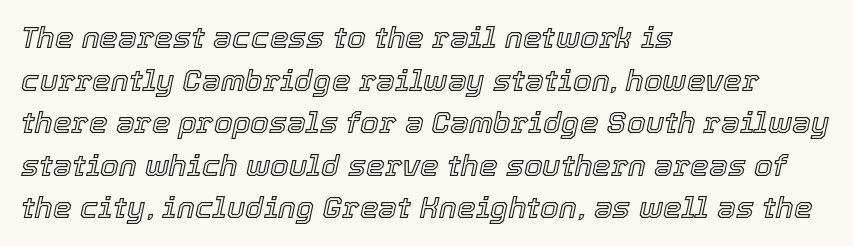
The image shows 30 px text type, italic (leaning right); set left-aligned, normal line spacing (1.42x), normal letter spacing, not underlined; a medium x-height.
